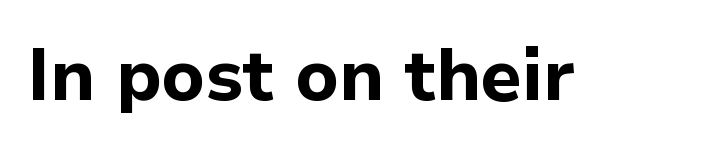
Q: Is the text bold? A: Yes.
Q: Is the text italic (slanted)? A: No, it is upright.
Q: Is the typeface a serif or a sans-serif typeface? A: Sans-serif.
Q: Is the text underlined? A: No.
Q: Is the spacing between letters normal or unusually wide? A: Normal.
Q: Width (condensed, normal, or wide)? A: Normal.
Q: Stroke contrast? A: Low.
Q: x-height? A: Medium.
Q: Monospaced? A: No.
